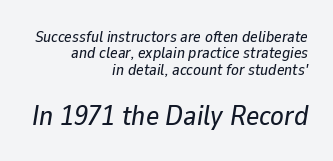
Q: Is the text italic (slanted)? A: Yes, it leans right by about 9 degrees.
Q: Is the text underlined? A: No.
Q: How is the paragraph aligned? A: Right-aligned.
Q: Is the spacing between letters normal or unusually wide? A: Normal.
Q: Is the spacing between lines tight, normal or loose? A: Tight.
Q: Which block of text is set in a larger size, the first (top) or the second (bottom)? A: The second (bottom) one.
Q: Width (condensed, normal, or wide)? A: Normal.
Q: Stroke contrast? A: Low.
Q: x-height? A: Medium.
Q: Monospaced? A: No.
